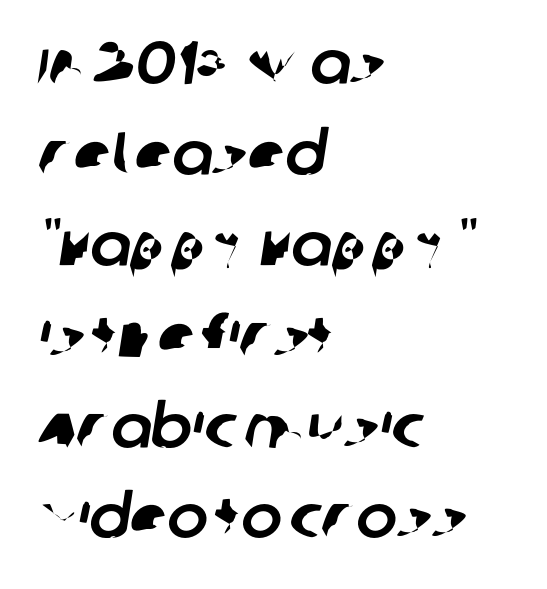
{"serif": "no", "width": "normal", "stroke_contrast": "low", "x_height": "large", "monospaced": "no", "underline": "no", "align": "left", "line_spacing": "normal", "line_spacing_ratio": 1.49, "letter_spacing": "normal", "letter_spacing_em": 0.0, "glyph_px": 61}
